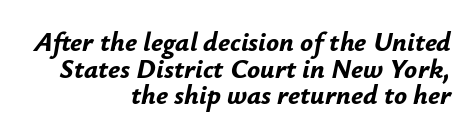
As a designer I'd log this as weight 700, bold. The font's italic variant was chosen for this text. Is the letter spacing exaggerated? No — it looks like the ordinary default. Casual observation: everything's shoved over to the right. Plain, unruled lines of type.
